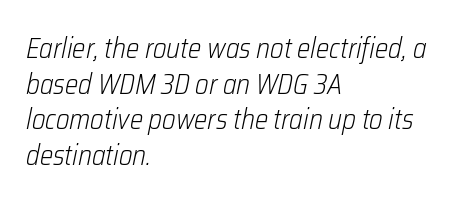
Q: Is the text bold? A: No.
Q: Is the text italic (slanted)? A: Yes, it leans right by about 12 degrees.
Q: Is the text underlined? A: No.
Q: How is the paragraph aligned? A: Left-aligned.
Q: Is the spacing between letters normal or unusually wide? A: Normal.
Q: Is the spacing between lines tight, normal or loose? A: Normal.
Q: Width (condensed, normal, or wide)? A: Condensed.
Q: Stroke contrast? A: Low.
Q: x-height? A: Medium.
Q: Monospaced? A: No.
